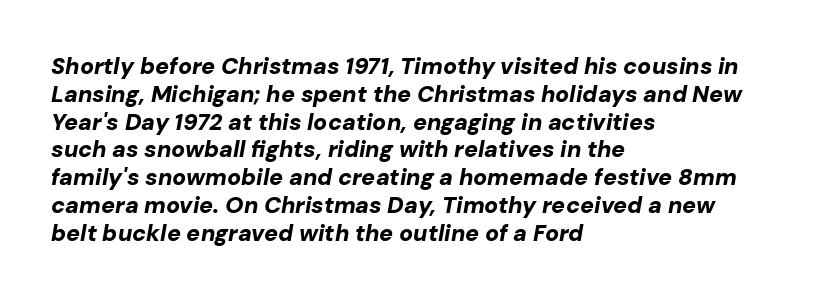
{"italic": "yes", "lean": "right", "slant_degrees": 10, "bold": "yes", "underline": "no", "align": "left", "line_spacing_ratio": 1.21, "letter_spacing": "normal", "letter_spacing_em": 0.0, "glyph_px": 23}
